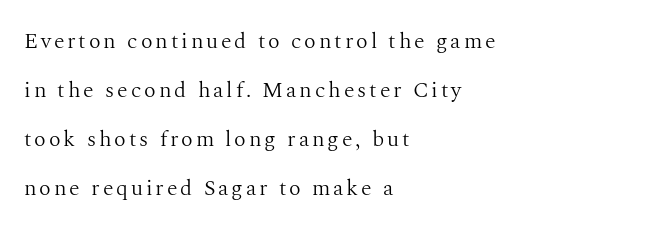
Q: Is the text bold? A: No.
Q: Is the text italic (slanted)? A: No, it is upright.
Q: Is the text underlined? A: No.
Q: How is the paragraph aligned? A: Left-aligned.
Q: Is the spacing between lines tight, normal or loose? A: Loose.
